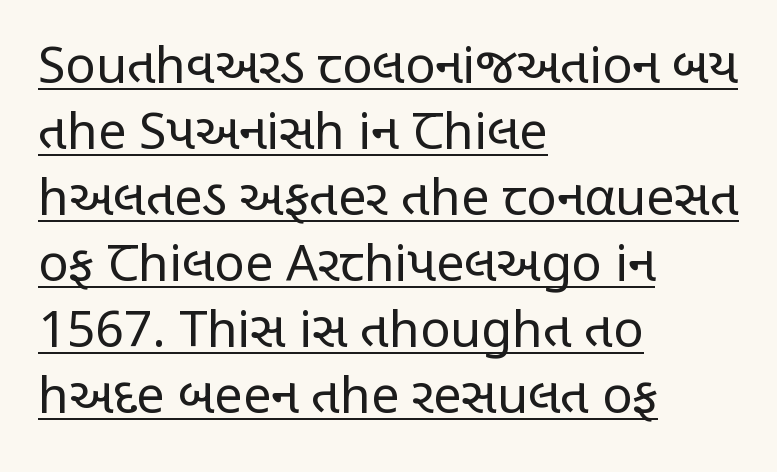
Q: Is the text bold? A: No.
Q: Is the text italic (slanted)? A: No, it is upright.
Q: Is the typeface a serif or a sans-serif typeface? A: Sans-serif.
Q: Is the text underlined? A: Yes.
Q: How is the paragraph aligned? A: Left-aligned.
Q: Is the spacing between letters normal or unusually wide? A: Normal.
Q: Is the spacing between lines tight, normal or loose? A: Normal.
Q: Width (condensed, normal, or wide)? A: Condensed.
Q: Stroke contrast? A: Low.
Q: x-height? A: Large.
Q: Monospaced? A: No.
